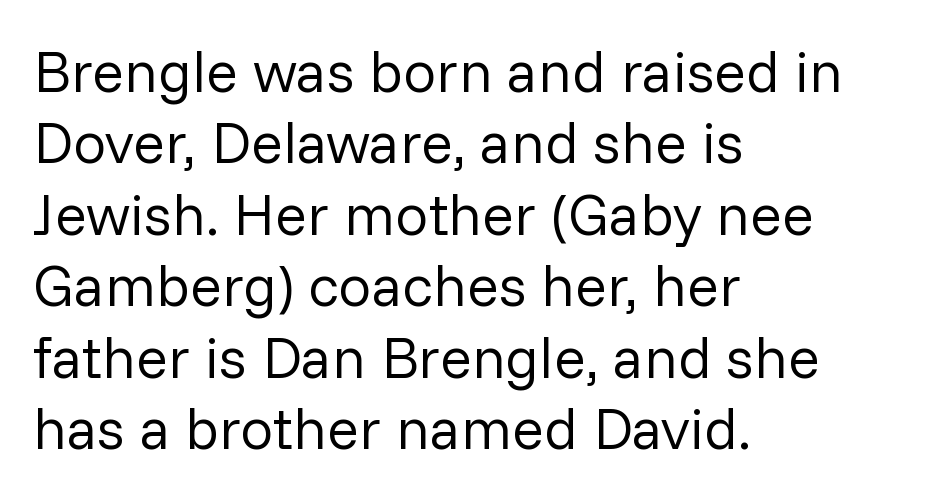
{"serif": "no", "italic": "no", "bold": "no", "weight": "regular", "width": "normal", "stroke_contrast": "low", "x_height": "medium", "monospaced": "no", "underline": "no", "align": "left", "line_spacing_ratio": 1.21, "letter_spacing": "normal", "letter_spacing_em": 0.0, "glyph_px": 59}
